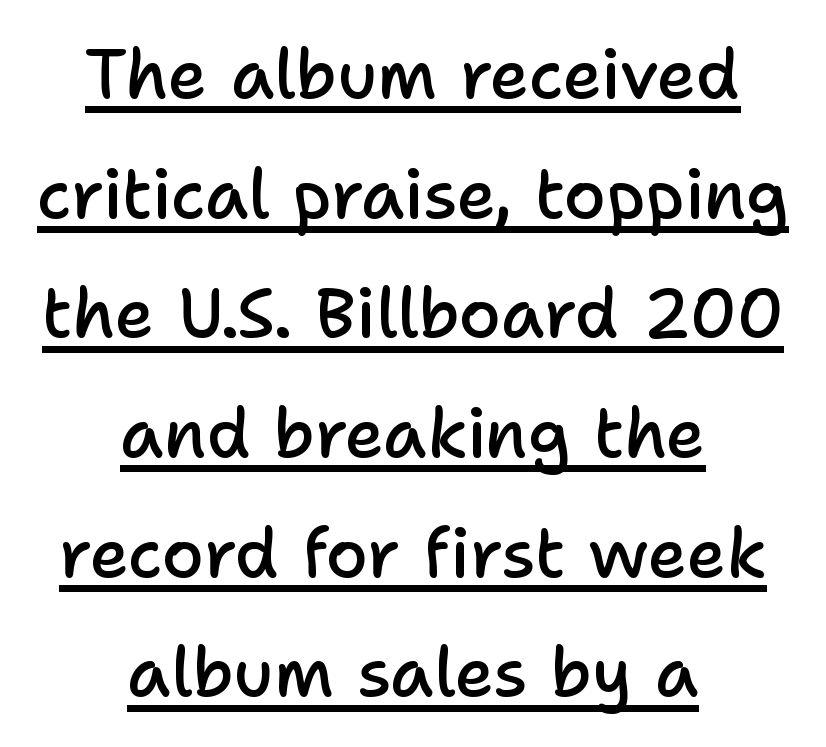
The letterforms sit shoulder to shoulder at normal distance. The axis of the letterforms is exactly vertical. Proportional: the letters do not fall into vertical columns. The lines are quadded center.
